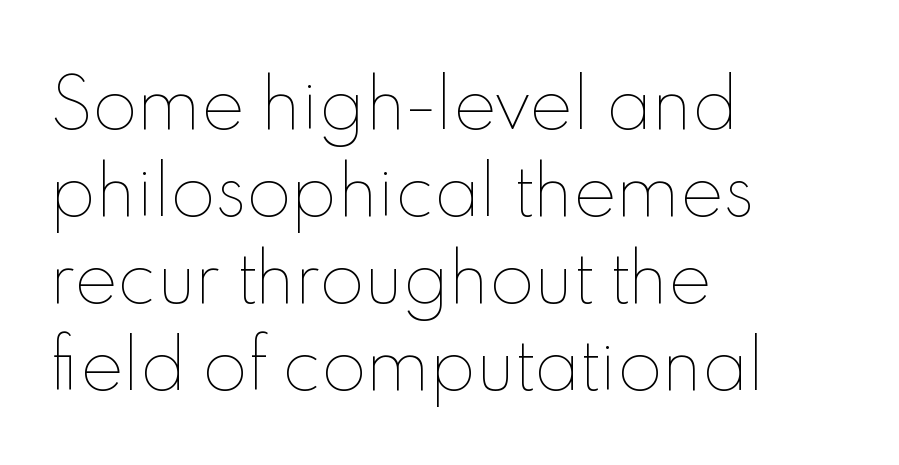
The image shows 66 px thin type, upright; set left-aligned, normal line spacing (1.32x), normal letter spacing, not underlined; a small x-height.
